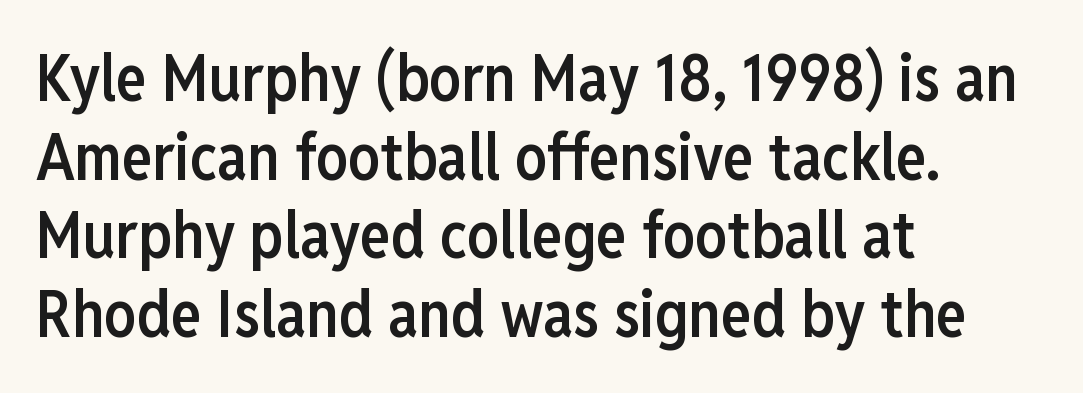
The image shows 64 px semibold, condensed sans-serif type, upright; set left-aligned, line spacing 1.23x, normal letter spacing, not underlined; low stroke contrast and a medium x-height.
